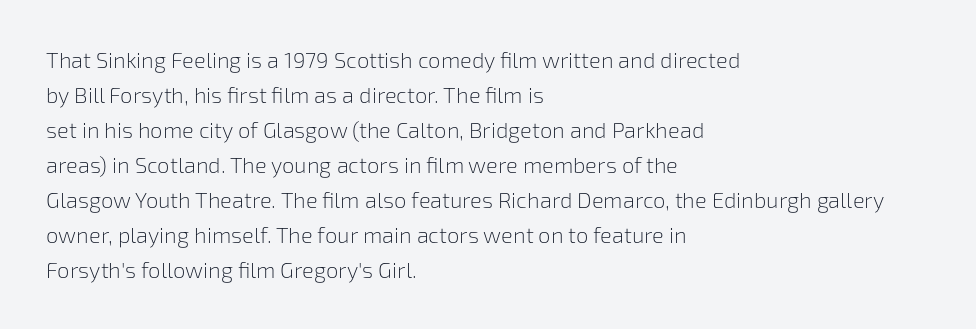
{"italic": "no", "bold": "no", "underline": "no", "align": "left", "line_spacing": "normal", "line_spacing_ratio": 1.59, "letter_spacing": "normal", "letter_spacing_em": 0.0, "glyph_px": 22}
